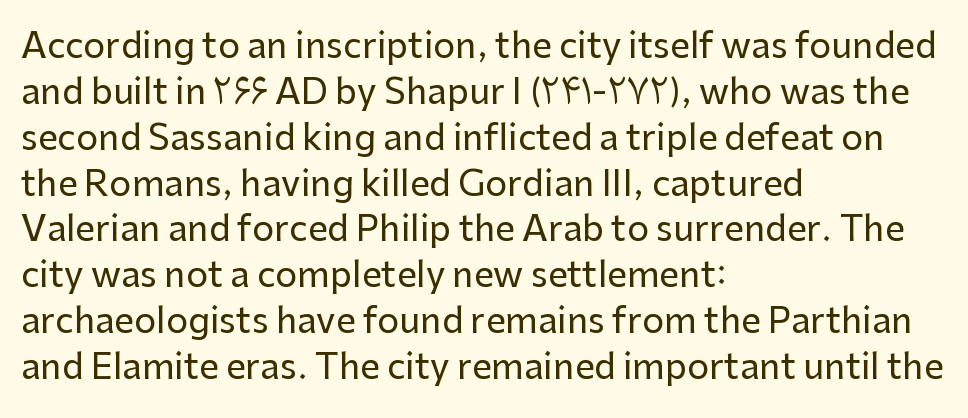
Q: Is the text italic (slanted)? A: No, it is upright.
Q: Is the typeface a serif or a sans-serif typeface? A: Sans-serif.
Q: Is the text underlined? A: No.
Q: How is the paragraph aligned? A: Left-aligned.
Q: Is the spacing between letters normal or unusually wide? A: Normal.
Q: Is the spacing between lines tight, normal or loose? A: Normal.
Q: Width (condensed, normal, or wide)? A: Normal.
Q: Stroke contrast? A: Low.
Q: x-height? A: Medium.
Q: Monospaced? A: No.
